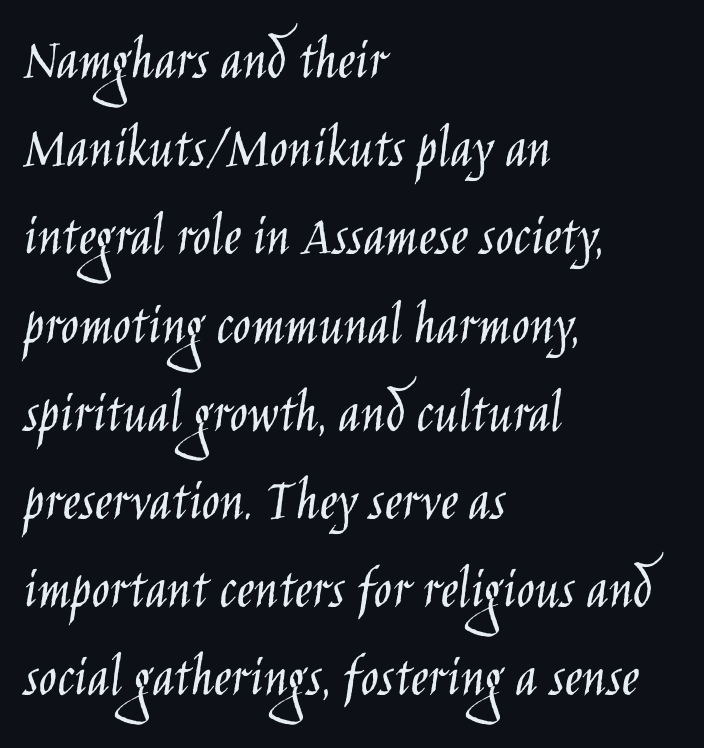
Q: Is the text bold? A: No.
Q: Is the text italic (slanted)? A: Yes.
Q: Is the typeface a serif or a sans-serif typeface? A: Sans-serif.
Q: Is the text underlined? A: No.
Q: How is the paragraph aligned? A: Left-aligned.
Q: Is the spacing between letters normal or unusually wide? A: Normal.
Q: Is the spacing between lines tight, normal or loose? A: Normal.
Q: Width (condensed, normal, or wide)? A: Condensed.
Q: Stroke contrast? A: Low.
Q: x-height? A: Large.
Q: Monospaced? A: No.
